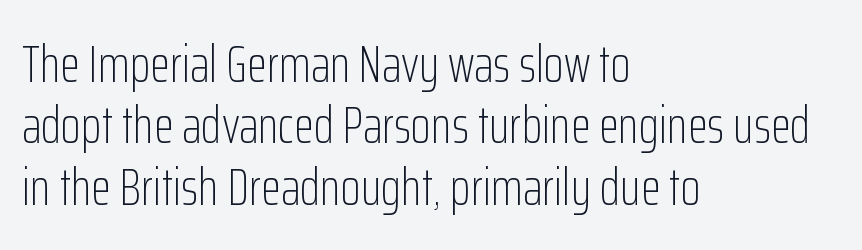
Do the letters lean? They stand straight. You could not count columns in this text — the font is proportionally spaced. The specimen omits any rule beneath the text block's lines. Tracking value appears to be zero — textbook default spacing. Is this a sans? Yes — the strokes have no serifs. The rendering anchors every line to the left-hand side.
